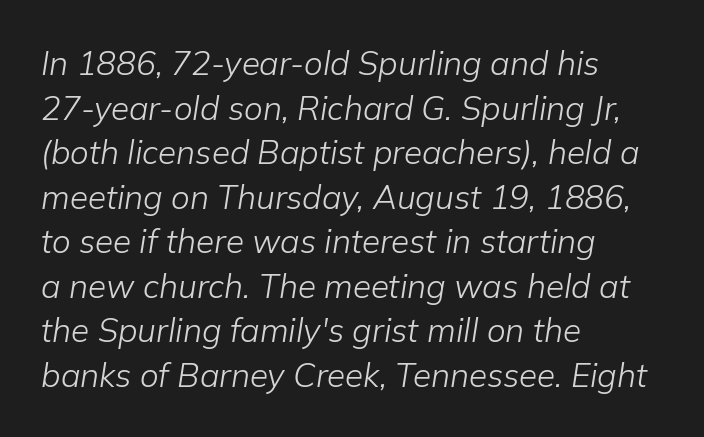
Q: Is the text bold? A: No.
Q: Is the text italic (slanted)? A: Yes, it leans right by about 9 degrees.
Q: Is the text underlined? A: No.
Q: How is the paragraph aligned? A: Left-aligned.
Q: Is the spacing between letters normal or unusually wide? A: Normal.
Q: Is the spacing between lines tight, normal or loose? A: Normal.
Q: Width (condensed, normal, or wide)? A: Normal.
Q: Stroke contrast? A: Low.
Q: x-height? A: Medium.
Q: Monospaced? A: No.
